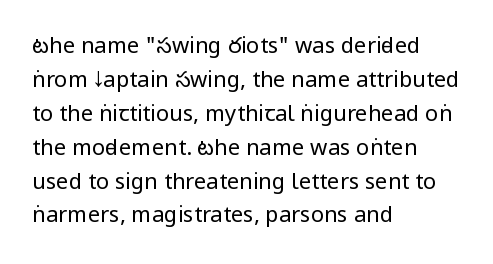
Q: Is the text bold? A: No.
Q: Is the text italic (slanted)? A: No, it is upright.
Q: Is the text underlined? A: No.
Q: How is the paragraph aligned? A: Left-aligned.
Q: Is the spacing between letters normal or unusually wide? A: Normal.
Q: Is the spacing between lines tight, normal or loose? A: Normal.
